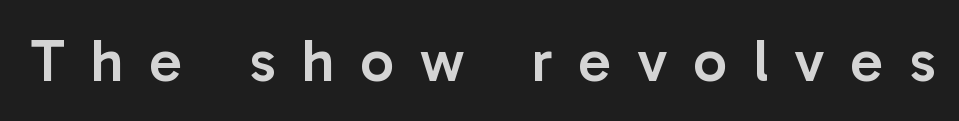
{"serif": "no", "italic": "no", "bold": "semi", "weight": "semibold", "width": "normal", "stroke_contrast": "low", "x_height": "medium", "monospaced": "no", "underline": "no", "letter_spacing": "wide", "letter_spacing_em": 0.43, "glyph_px": 60}
